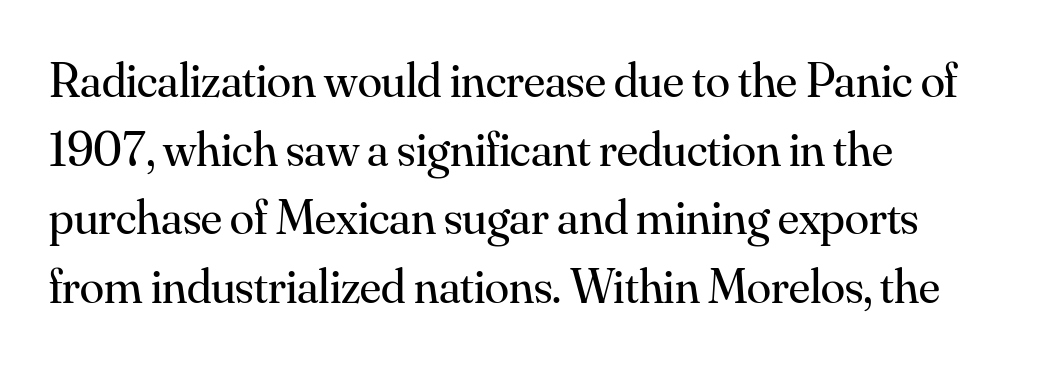
The image shows 49 px regular-weight serif type, upright; set left-aligned, normal line spacing (1.4x), normal letter spacing, not underlined; medium stroke contrast and a small x-height.
